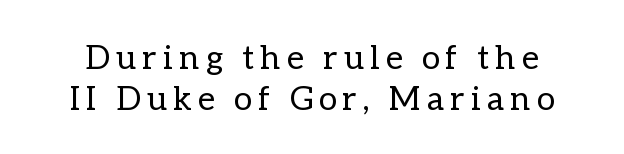
Q: Is the text bold? A: No.
Q: Is the text italic (slanted)? A: No, it is upright.
Q: Is the text underlined? A: No.
Q: Width (condensed, normal, or wide)? A: Normal.
Q: Stroke contrast? A: Low.
Q: x-height? A: Medium.
Q: Monospaced? A: No.
